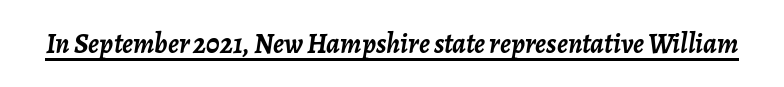
These lines are rendered in a variable-pitch font. In terms of posture, this sample is oblique. Beneath each row of characters lies a ruled line. The horizontal fit of the characters is conventional and even. The sample has been set heavy, in full bold.
